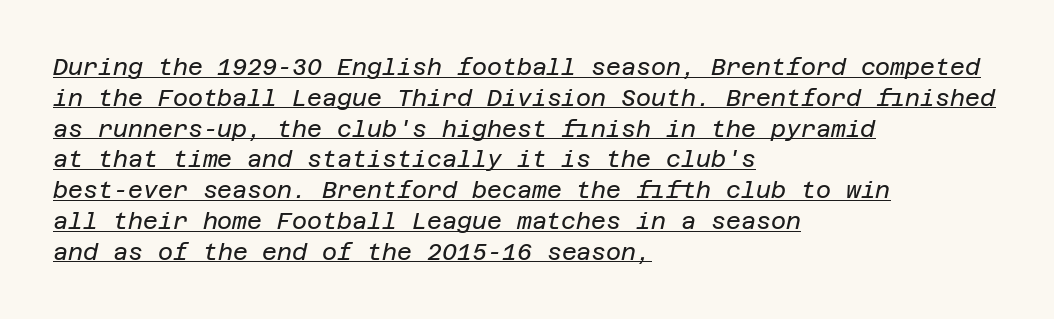
Q: Is the text bold? A: No.
Q: Is the text italic (slanted)? A: Yes, it leans right by about 12 degrees.
Q: Is the text underlined? A: Yes.
Q: How is the paragraph aligned? A: Left-aligned.
Q: Is the spacing between letters normal or unusually wide? A: Normal.
Q: Is the spacing between lines tight, normal or loose? A: Normal.
